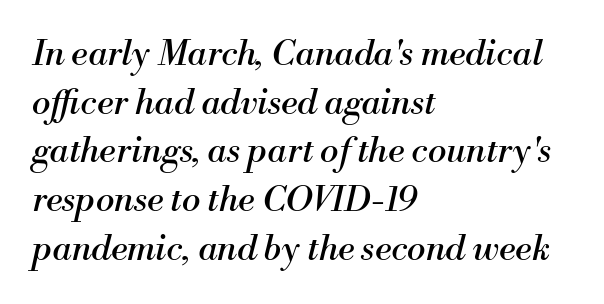
{"serif": "yes", "italic": "yes", "lean": "right", "slant_degrees": 13, "bold": "no", "weight": "regular", "width": "normal", "stroke_contrast": "medium", "x_height": "small", "monospaced": "no", "underline": "no", "align": "left", "line_spacing": "normal", "line_spacing_ratio": 1.39, "letter_spacing": "normal", "letter_spacing_em": 0.0, "glyph_px": 35}
